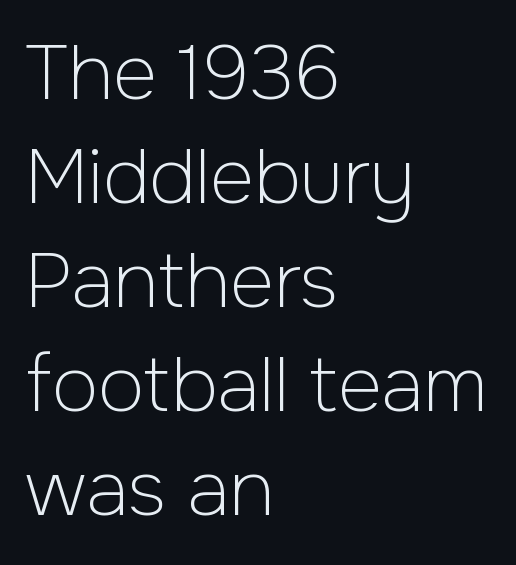
Only glyphs here, with clear space below each row. Think standard paragraph weight, or any step lighter than that. These lines are composed in type without serifs. Every row of glyphs begins at an identical x-position on the left.
